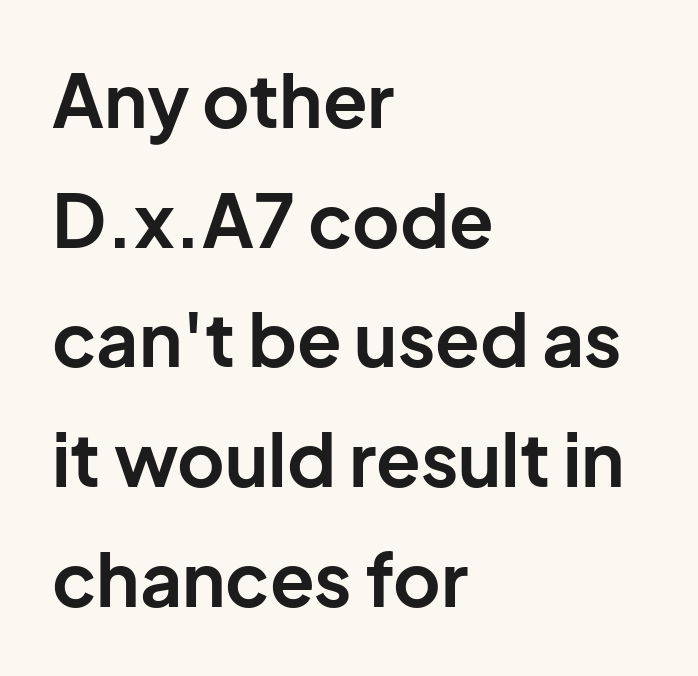
The image shows 73 px bold sans-serif type, upright; set left-aligned, normal line spacing (1.64x), normal letter spacing, not underlined; low stroke contrast and a medium x-height.
